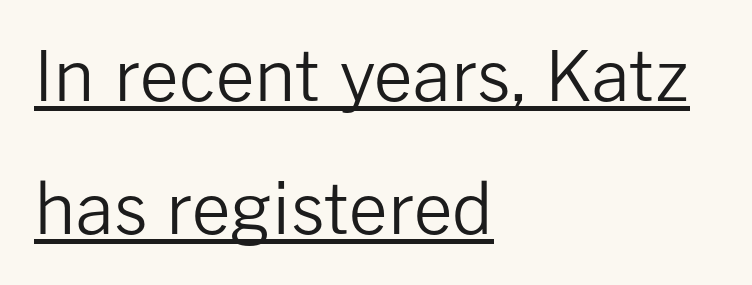
Q: Is the text bold? A: No.
Q: Is the text italic (slanted)? A: No, it is upright.
Q: Is the typeface a serif or a sans-serif typeface? A: Sans-serif.
Q: Is the text underlined? A: Yes.
Q: How is the paragraph aligned? A: Left-aligned.
Q: Is the spacing between letters normal or unusually wide? A: Normal.
Q: Is the spacing between lines tight, normal or loose? A: Loose.
Q: Width (condensed, normal, or wide)? A: Normal.
Q: Stroke contrast? A: Low.
Q: x-height? A: Medium.
Q: Monospaced? A: No.
